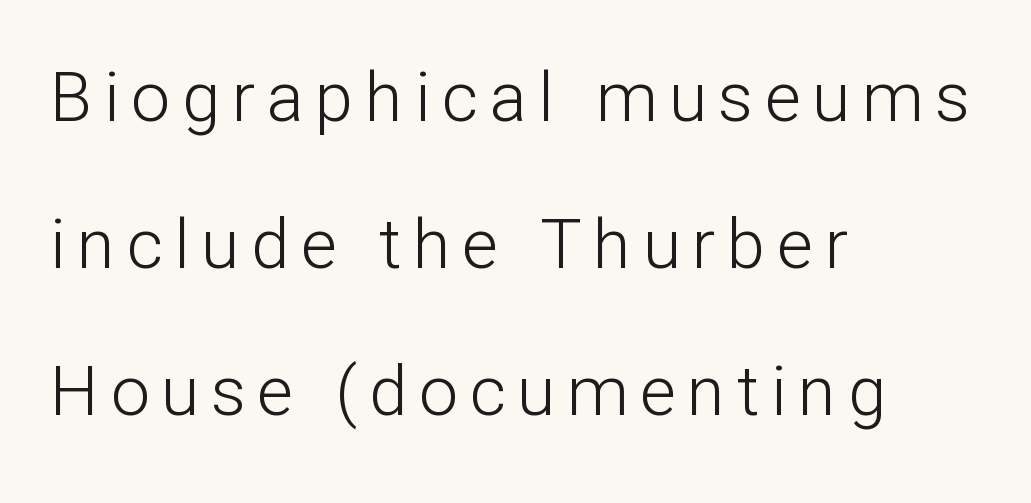
The image shows 69 px light sans-serif type, upright; set left-aligned, loose line spacing (2.13x), not underlined; low stroke contrast and a medium x-height.
